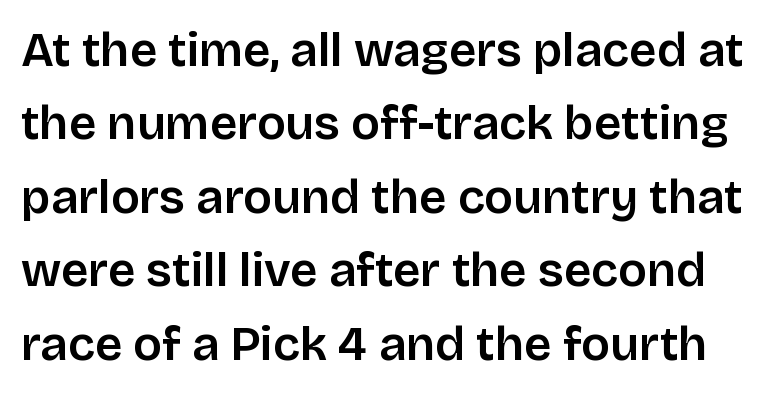
Spacing verdict: proportional, widths tailored to each character. Quick note: underline off. The type is set solid horizontally, with unmodified tracking. A typesetter would mark this as roman, not italic.
